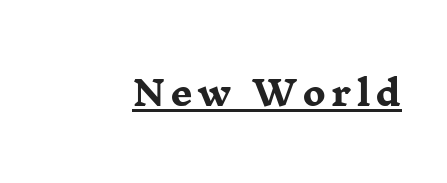
{"serif": "yes", "italic": "no", "bold": "yes", "weight": "heavy", "width": "wide", "stroke_contrast": "low", "x_height": "medium", "monospaced": "no", "underline": "yes", "glyph_px": 35}
